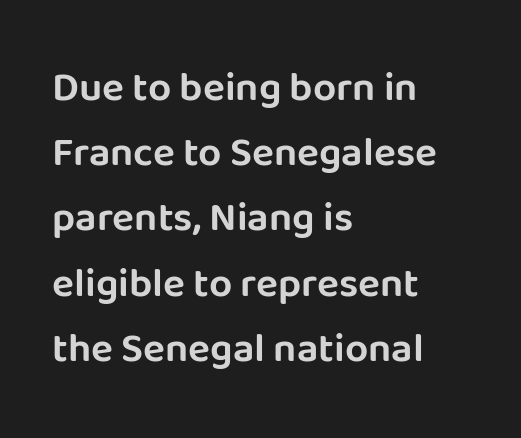
Q: Is the text italic (slanted)? A: No, it is upright.
Q: Is the typeface a serif or a sans-serif typeface? A: Sans-serif.
Q: Is the text underlined? A: No.
Q: How is the paragraph aligned? A: Left-aligned.
Q: Is the spacing between letters normal or unusually wide? A: Normal.
Q: Is the spacing between lines tight, normal or loose? A: Normal.
Q: Width (condensed, normal, or wide)? A: Normal.
Q: Stroke contrast? A: Low.
Q: x-height? A: Large.
Q: Monospaced? A: No.
